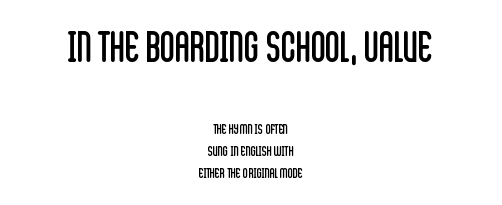
{"serif": "no", "italic": "no", "bold": "no", "weight": "regular", "width": "condensed", "stroke_contrast": "low", "x_height": "large", "monospaced": "no", "underline": "no", "align": "center", "line_spacing": "normal", "line_spacing_ratio": 1.57, "letter_spacing": "normal", "letter_spacing_em": 0.0, "larger_block": "first", "size_ratio": 2.93, "glyph_px": 41}
